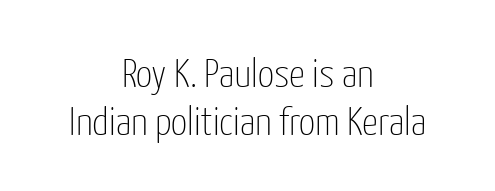
Q: Is the text bold? A: No.
Q: Is the text italic (slanted)? A: No, it is upright.
Q: Is the typeface a serif or a sans-serif typeface? A: Sans-serif.
Q: Is the text underlined? A: No.
Q: How is the paragraph aligned? A: Centered.
Q: Is the spacing between letters normal or unusually wide? A: Normal.
Q: Width (condensed, normal, or wide)? A: Condensed.
Q: Stroke contrast? A: Low.
Q: x-height? A: Medium.
Q: Monospaced? A: No.
